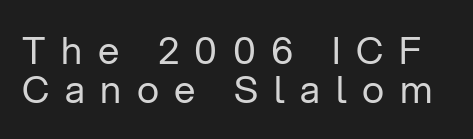
Beneath every word, the page is bare. These glyphs show unthickened strokes, regular width or finer. The letters are spread apart with noticeably loose tracking. The passage shown is typed in a proportional face where columns would drift.
